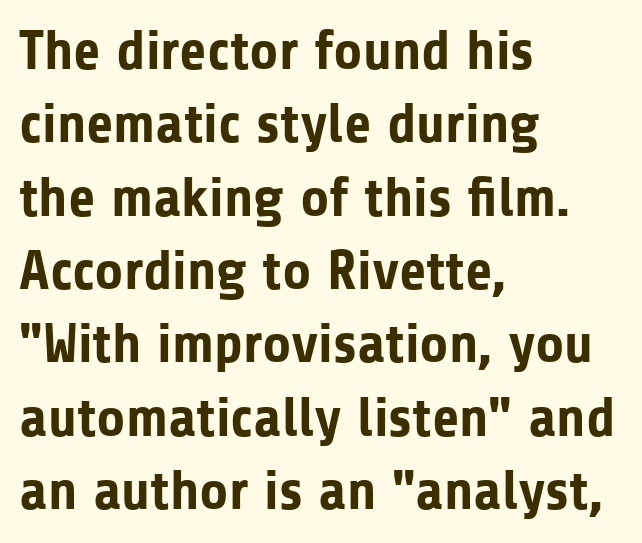
Q: Is the text bold? A: Yes.
Q: Is the text italic (slanted)? A: No, it is upright.
Q: Is the typeface a serif or a sans-serif typeface? A: Sans-serif.
Q: Is the text underlined? A: No.
Q: How is the paragraph aligned? A: Left-aligned.
Q: Is the spacing between letters normal or unusually wide? A: Normal.
Q: Is the spacing between lines tight, normal or loose? A: Normal.
Q: Width (condensed, normal, or wide)? A: Normal.
Q: Stroke contrast? A: Low.
Q: x-height? A: Medium.
Q: Monospaced? A: No.
